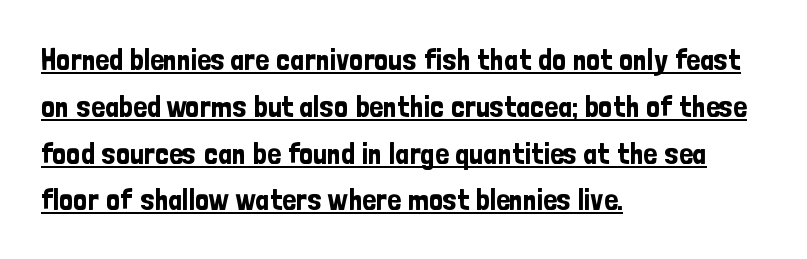
Note: no serifs on the glyphs. No extra tracking has been applied to these lines. Varying glyph widths throughout — classic text-font behaviour. Vertically, the passage feels balanced, rows spaced as you'd expect. You can see a thin bar hugging the bottom of the glyphs. Italic: no, the glyphs are upright roman.
